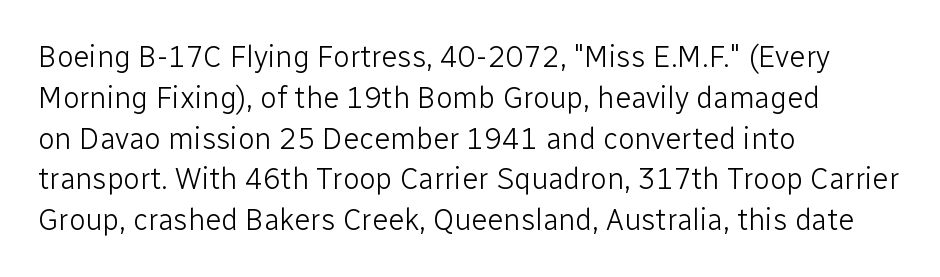
The image shows 30 px light sans-serif type, upright; set left-aligned, normal line spacing (1.36x), normal letter spacing, not underlined; low stroke contrast and a medium x-height.
